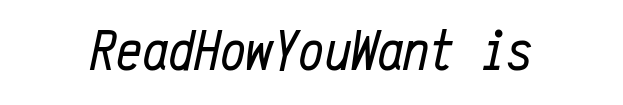
Weight: not bold — regular or lighter. No extra tracking has been applied to these lines. Designer's note — italics engaged. The baseline area is clear. The face used here is monospaced, like something from a code editor.
